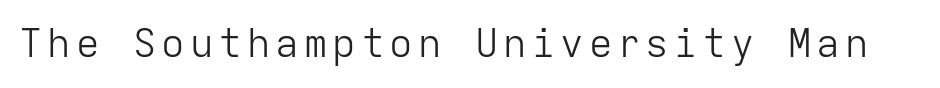
The image shows 39 px light sans-serif type, upright, monospaced; set not underlined; low stroke contrast and a medium x-height.
